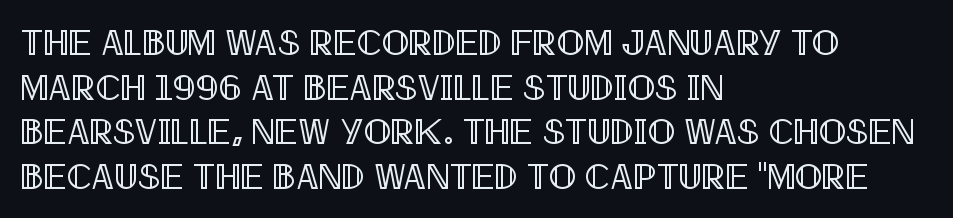
This sample is left-justified, so line endings fall wherever the words run out. Each letter keeps its own natural width here, so spacing adapts to shape. Each row of text sits above clean, open space. A typesetter would call this zero additional tracking.
